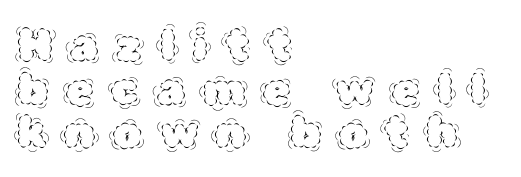
{"italic": "no", "bold": "no", "weight": "thin", "width": "normal", "x_height": "large", "monospaced": "no", "underline": "no", "align": "left", "line_spacing": "tight", "line_spacing_ratio": 0.99, "letter_spacing": "wide", "letter_spacing_em": 0.42, "glyph_px": 44}
